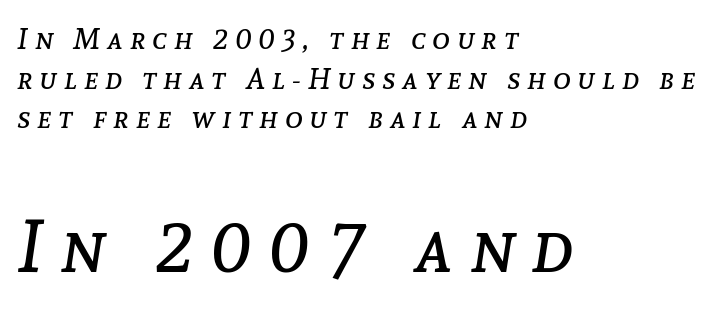
Q: Is the text bold? A: No.
Q: Is the text italic (slanted)? A: Yes, it leans right by about 8 degrees.
Q: Is the text underlined? A: No.
Q: How is the paragraph aligned? A: Left-aligned.
Q: Is the spacing between letters normal or unusually wide? A: Unusually wide.
Q: Is the spacing between lines tight, normal or loose? A: Normal.
Q: Which block of text is set in a larger size, the first (top) or the second (bottom)? A: The second (bottom) one.
Q: Width (condensed, normal, or wide)? A: Normal.
Q: Stroke contrast? A: Low.
Q: x-height? A: Medium.
Q: Monospaced? A: No.
